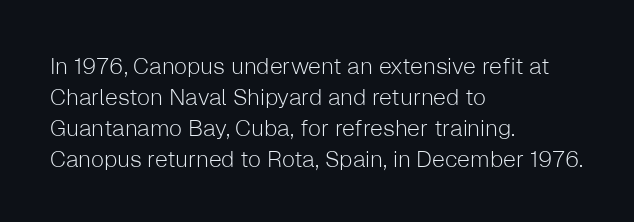
The image shows 23 px text type, upright; set left-aligned, normal line spacing (1.35x), normal letter spacing, not underlined.
